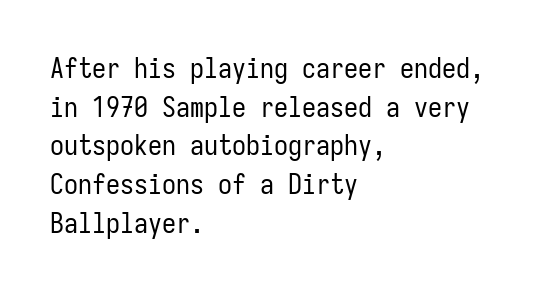
The image shows 28 px regular-weight, condensed sans-serif type, upright, monospaced; set left-aligned, normal line spacing (1.38x), normal letter spacing, not underlined; low stroke contrast and a medium x-height.
